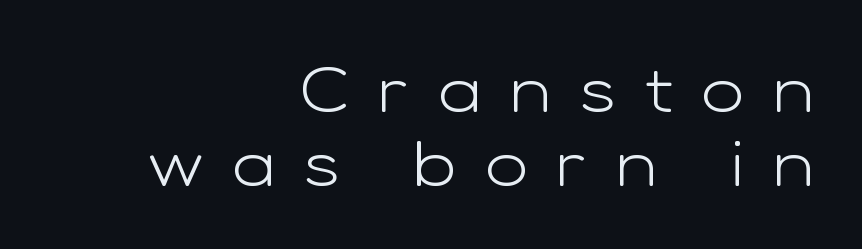
Q: Is the text bold? A: No.
Q: Is the text italic (slanted)? A: No, it is upright.
Q: Is the typeface a serif or a sans-serif typeface? A: Sans-serif.
Q: Is the text underlined? A: No.
Q: How is the paragraph aligned? A: Right-aligned.
Q: Is the spacing between letters normal or unusually wide? A: Unusually wide.
Q: Is the spacing between lines tight, normal or loose? A: Tight.
Q: Width (condensed, normal, or wide)? A: Wide.
Q: Stroke contrast? A: Low.
Q: x-height? A: Medium.
Q: Monospaced? A: No.
